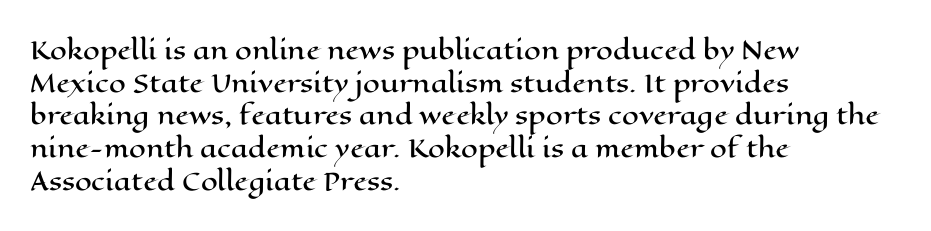
The vertical gap from one line to the next is medium. The rendering keeps characters at their native spacing. The axis of the letterforms is exactly vertical. Bare-footed words on every line. In CSS terms this would be text-align: left.
